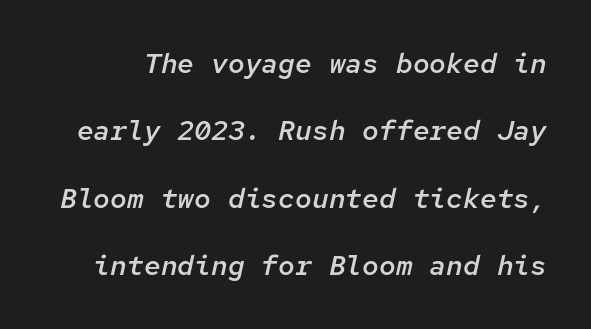
The image shows 28 px semibold type, italic (leaning right), monospaced; set loose line spacing (2.41x), normal letter spacing, not underlined; low stroke contrast and a medium x-height.
